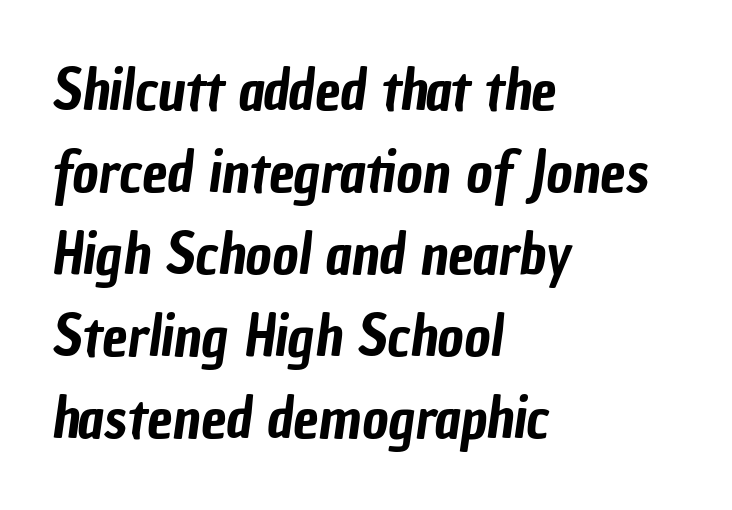
The image shows 57 px condensed sans-serif type; set left-aligned, normal line spacing (1.44x), normal letter spacing, not underlined; low stroke contrast and a medium x-height.
